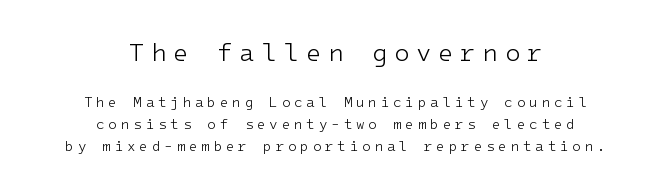
The image shows 25 px text type, upright; set centered, normal line spacing (1.54x), unusually wide letter spacing (+0.27 em), not underlined; the first (top) block is 1.79x larger.
